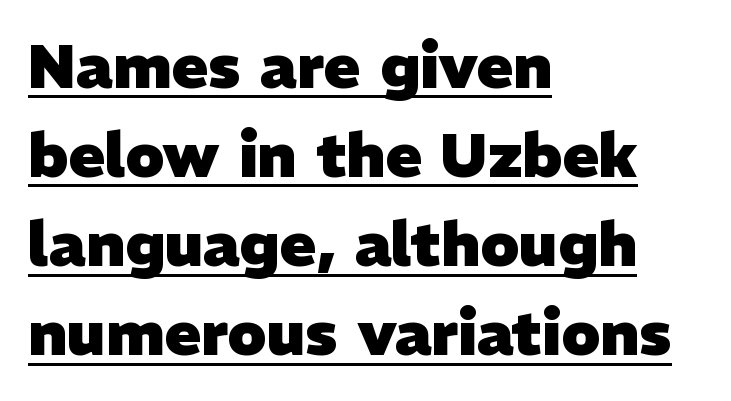
{"serif": "no", "bold": "yes", "weight": "heavy", "width": "normal", "stroke_contrast": "low", "x_height": "medium", "monospaced": "no", "underline": "yes", "align": "left", "line_spacing": "normal", "line_spacing_ratio": 1.46, "letter_spacing": "normal", "letter_spacing_em": 0.0, "glyph_px": 61}
